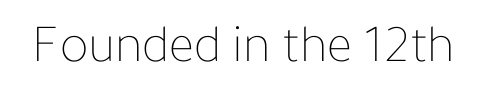
How are the letters spaced? Ordinarily, with no added tracking. This reads as an unemphasized weight, regular at the heaviest. Does the lettering tilt? It doesn't — this is upright. The face used here is proportionally spaced, like ordinary book or web type. The area under the type is left untouched.
